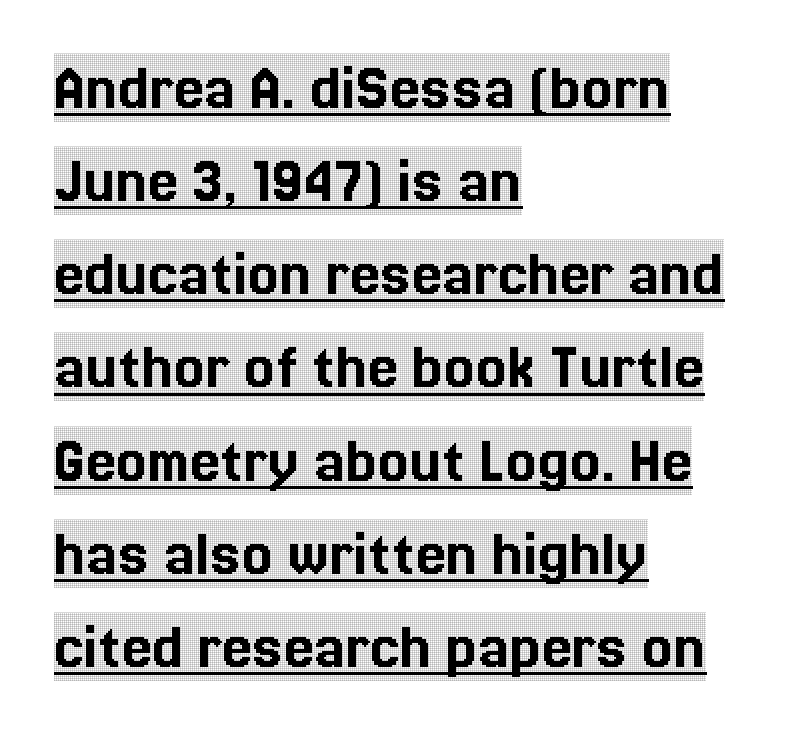
{"serif": "yes", "italic": "no", "width": "condensed", "x_height": "large", "monospaced": "no", "underline": "yes", "align": "left", "line_spacing": "normal", "line_spacing_ratio": 1.37, "letter_spacing": "normal", "letter_spacing_em": 0.0, "glyph_px": 68}
